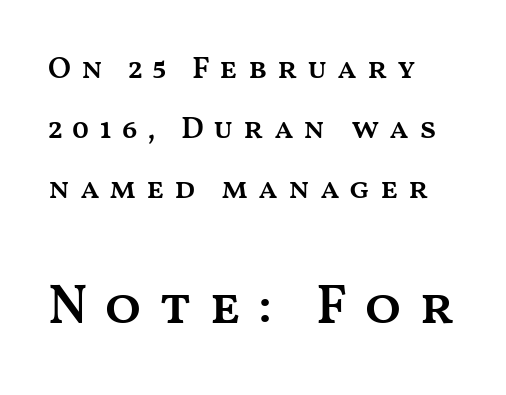
The image shows 54 px semibold, wide type, upright; set left-aligned, loose line spacing (1.93x), unusually wide letter spacing (+0.31 em), not underlined; the second (bottom) block is 1.74x larger; medium stroke contrast and a medium x-height.
